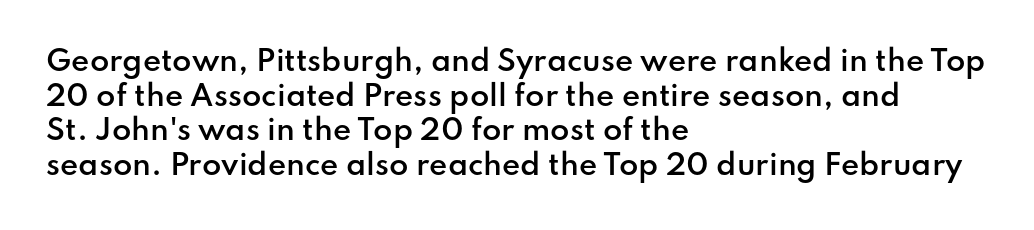
The image shows 28 px semibold sans-serif type, upright; set left-aligned, line spacing 1.24x, normal letter spacing, not underlined; low stroke contrast and a small x-height.
